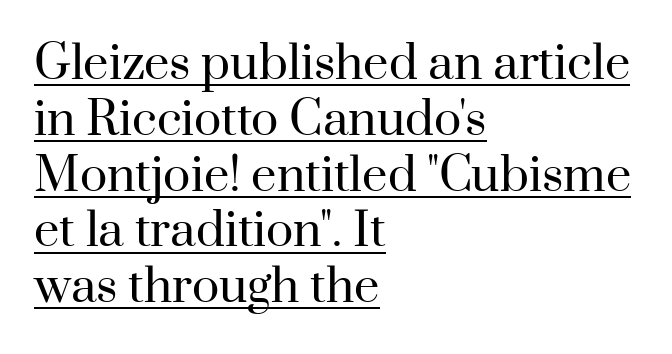
The image shows 45 px regular-weight serif type, upright; set left-aligned, line spacing 1.24x, normal letter spacing, underlined; high stroke contrast and a small x-height.
